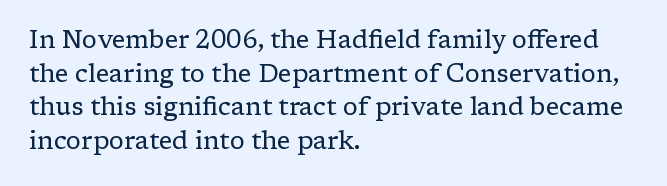
Honestly, there is no underline to notice here at all. When letters stand straight like this, we call the style roman or upright. The passage shown stacks its lines at a standard gap. Horizontal alignment here is leftward, the default for most running prose. Ink coverage per letter is moderate at most.
